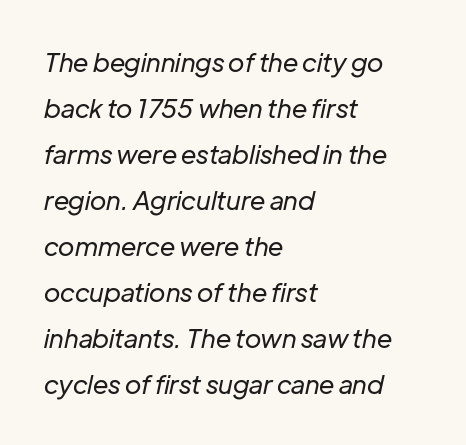
{"italic": "yes", "lean": "right", "slant_degrees": 12, "bold": "no", "underline": "no", "align": "left", "line_spacing_ratio": 1.77, "letter_spacing": "normal", "letter_spacing_em": 0.0, "glyph_px": 26}
